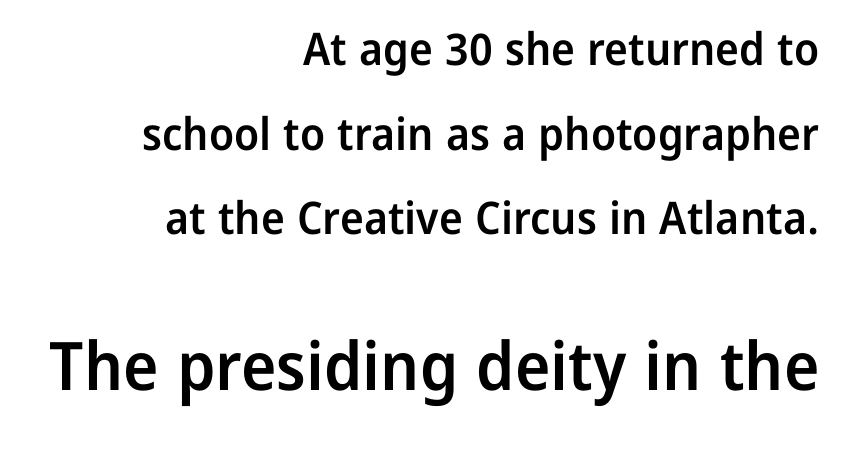
{"serif": "no", "italic": "no", "bold": "semi", "weight": "semibold", "width": "normal", "stroke_contrast": "low", "x_height": "medium", "monospaced": "no", "underline": "no", "align": "right", "line_spacing_ratio": 1.88, "letter_spacing": "normal", "letter_spacing_em": 0.0, "larger_block": "second", "size_ratio": 1.49, "glyph_px": 67}
